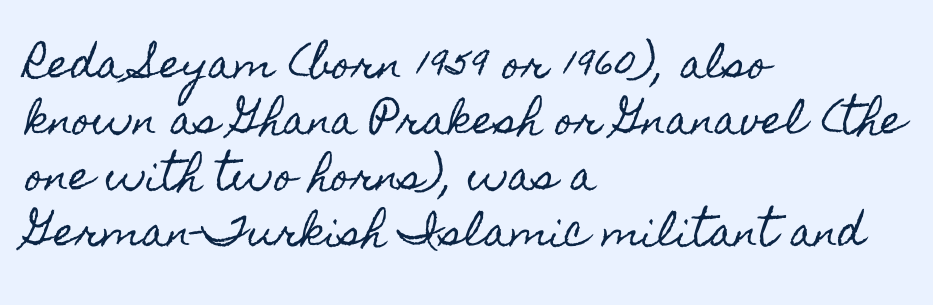
The image shows 39 px condensed type; set left-aligned, normal line spacing (1.44x), normal letter spacing, not underlined; a small x-height.
